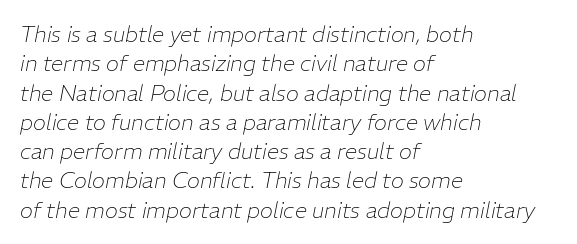
This sample is left-justified, so line endings fall wherever the words run out. This sample uses plain, unmodified letter spacing. These lines were composed using italics. Heaviness? Minimal to ordinary, like unemphasized prose. Each row of text sits above clean, open space.
